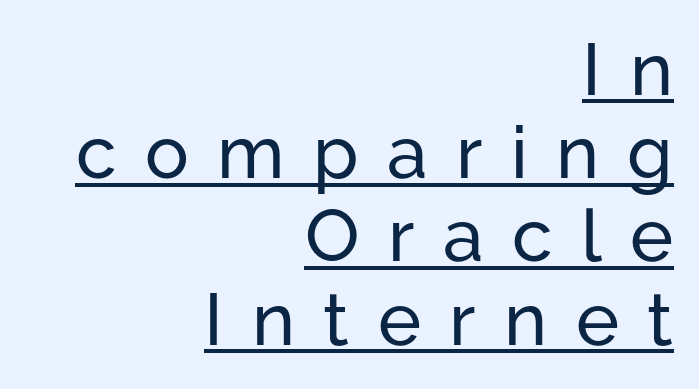
{"serif": "no", "italic": "no", "width": "normal", "stroke_contrast": "low", "x_height": "medium", "monospaced": "no", "underline": "yes", "align": "right", "line_spacing": "tight", "line_spacing_ratio": 1.14, "letter_spacing": "wide", "letter_spacing_em": 0.39, "glyph_px": 73}
